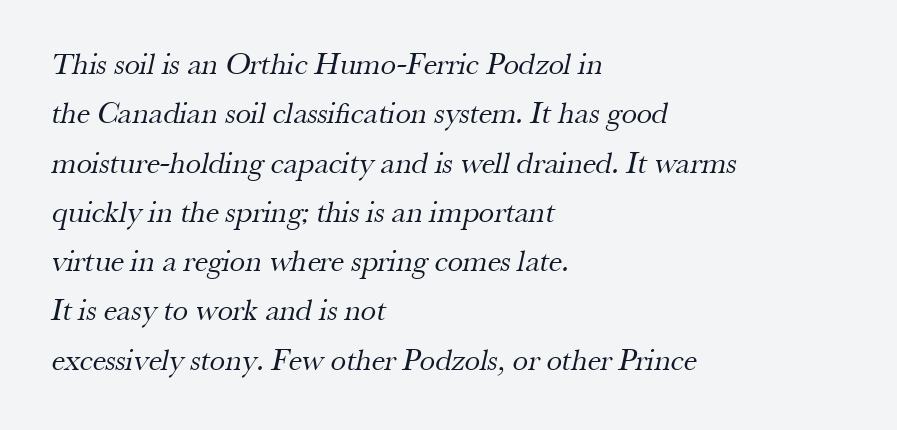
{"serif": "yes", "bold": "no", "weight": "regular", "width": "normal", "stroke_contrast": "medium", "x_height": "small", "monospaced": "no", "underline": "no", "align": "left", "line_spacing": "normal", "line_spacing_ratio": 1.59, "letter_spacing": "normal", "letter_spacing_em": 0.0, "glyph_px": 31}
